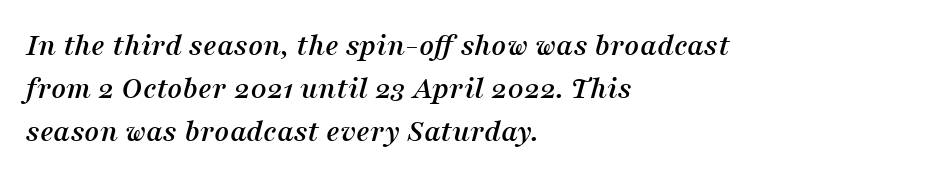
Q: Is the text italic (slanted)? A: Yes, it leans right by about 16 degrees.
Q: Is the typeface a serif or a sans-serif typeface? A: Serif.
Q: Is the text underlined? A: No.
Q: How is the paragraph aligned? A: Left-aligned.
Q: Is the spacing between letters normal or unusually wide? A: Normal.
Q: Is the spacing between lines tight, normal or loose? A: Normal.
Q: Width (condensed, normal, or wide)? A: Normal.
Q: Stroke contrast? A: Medium.
Q: x-height? A: Medium.
Q: Monospaced? A: No.
